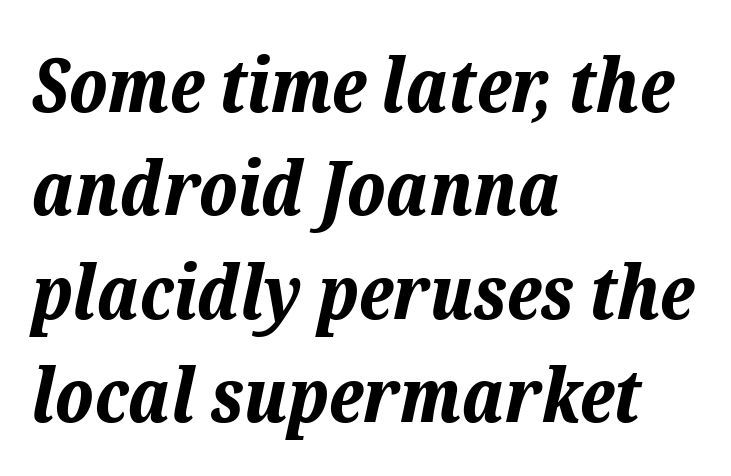
The text carries the slant typical of an italic or oblique font. Visually the block forms a straight wall on the left and a jagged coastline on the right. Successive baselines arrive at the customary interval. These lines carry a lot of weight — the face is fully bold.
